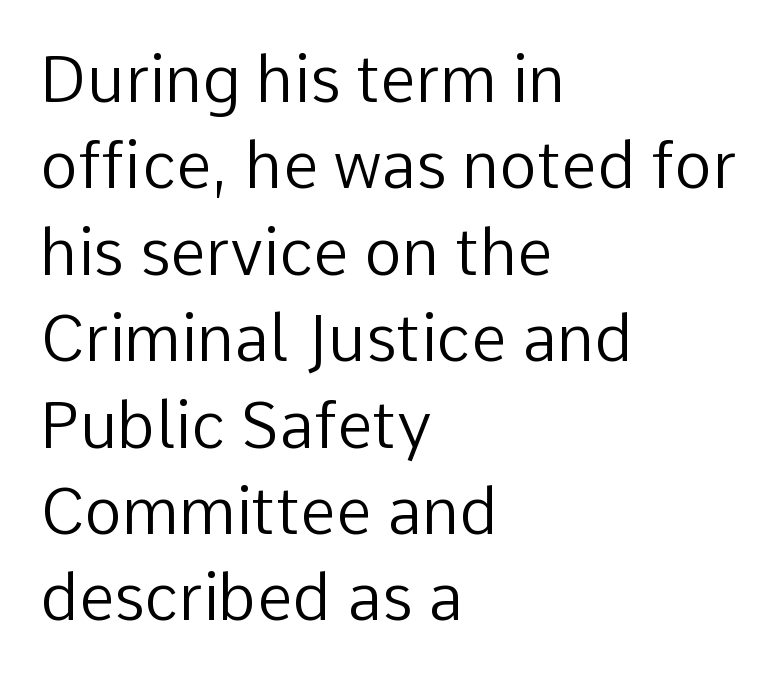
Q: Is the text bold? A: No.
Q: Is the text italic (slanted)? A: No, it is upright.
Q: Is the typeface a serif or a sans-serif typeface? A: Sans-serif.
Q: Is the text underlined? A: No.
Q: How is the paragraph aligned? A: Left-aligned.
Q: Is the spacing between letters normal or unusually wide? A: Normal.
Q: Is the spacing between lines tight, normal or loose? A: Normal.
Q: Width (condensed, normal, or wide)? A: Normal.
Q: Stroke contrast? A: Low.
Q: x-height? A: Medium.
Q: Monospaced? A: No.
